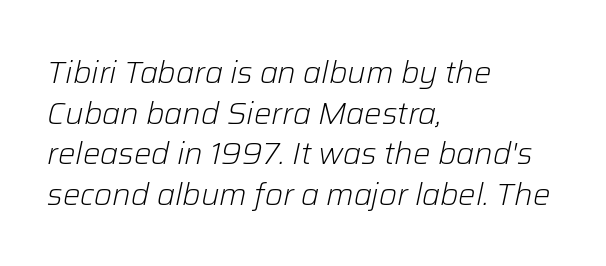
Q: Is the text bold? A: No.
Q: Is the text italic (slanted)? A: Yes, it leans right by about 12 degrees.
Q: Is the text underlined? A: No.
Q: How is the paragraph aligned? A: Left-aligned.
Q: Is the spacing between letters normal or unusually wide? A: Normal.
Q: Is the spacing between lines tight, normal or loose? A: Normal.
Q: Width (condensed, normal, or wide)? A: Normal.
Q: Stroke contrast? A: Low.
Q: x-height? A: Medium.
Q: Monospaced? A: No.
